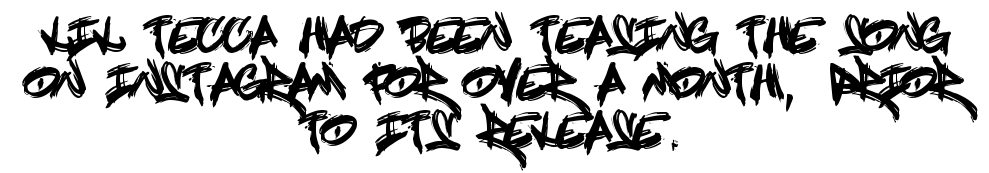
Classification — sans serif. Tightly led — the rows are bunched. Typeset on center — no edge is straight.
